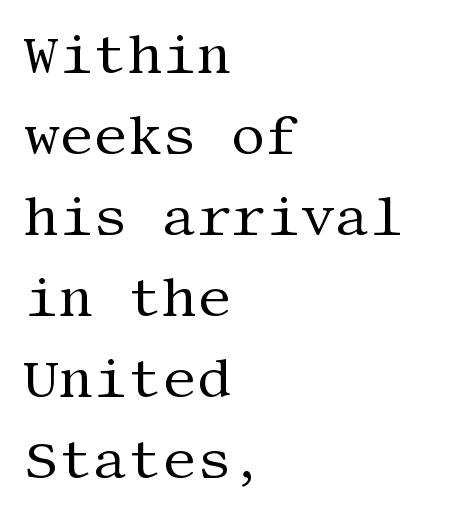
{"serif": "yes", "italic": "no", "bold": "no", "weight": "regular", "width": "normal", "stroke_contrast": "medium", "x_height": "large", "underline": "no", "align": "left", "line_spacing": "normal", "line_spacing_ratio": 1.5, "letter_spacing": "normal", "letter_spacing_em": 0.0, "glyph_px": 54}
